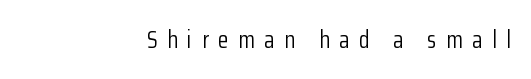
Q: Is the text bold? A: No.
Q: Is the text italic (slanted)? A: No, it is upright.
Q: Is the text underlined? A: No.
Q: How is the paragraph aligned? A: Right-aligned.
Q: Is the spacing between letters normal or unusually wide? A: Unusually wide.
